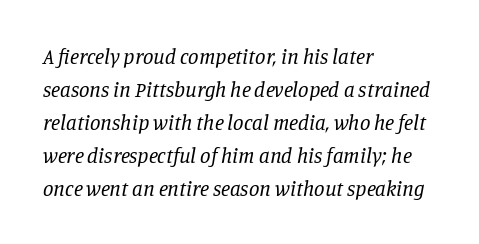
Compared with ordinary roman type, these characters are visibly tilted. The passage shown has conventional tracking throughout. The vertical gap from one line to the next is medium. The words here are not underlined. The letterforms sit at book weight or below. If you drew a ruler down the left edge, every line would touch it.
